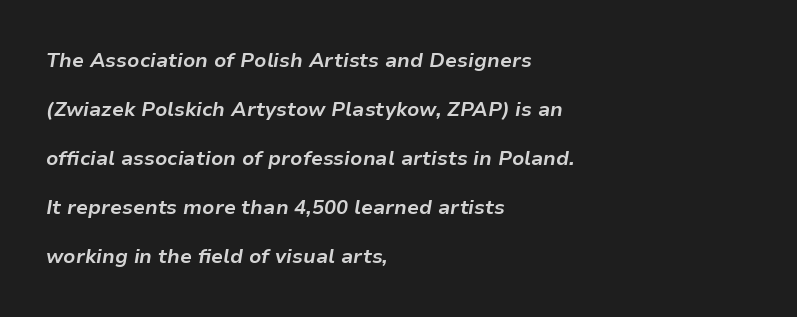
Yep, that's italic — everything's leaning. Students, note that the glyphs here touch the page at normal intervals. These lines are set flush left with a ragged right edge. Quick note: underline off. Thick stems and heavy bowls — unmistakably bold.
